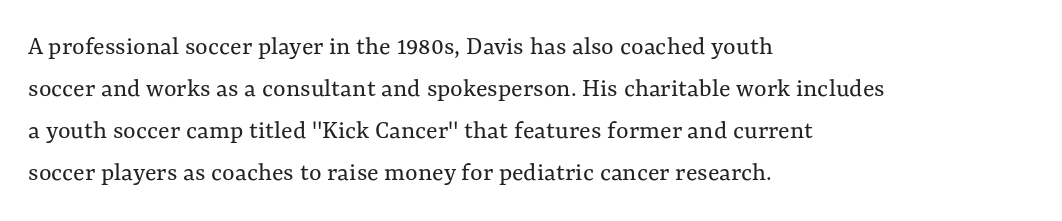
The image shows 27 px text type, upright; set left-aligned, normal line spacing (1.56x), normal letter spacing, not underlined.
